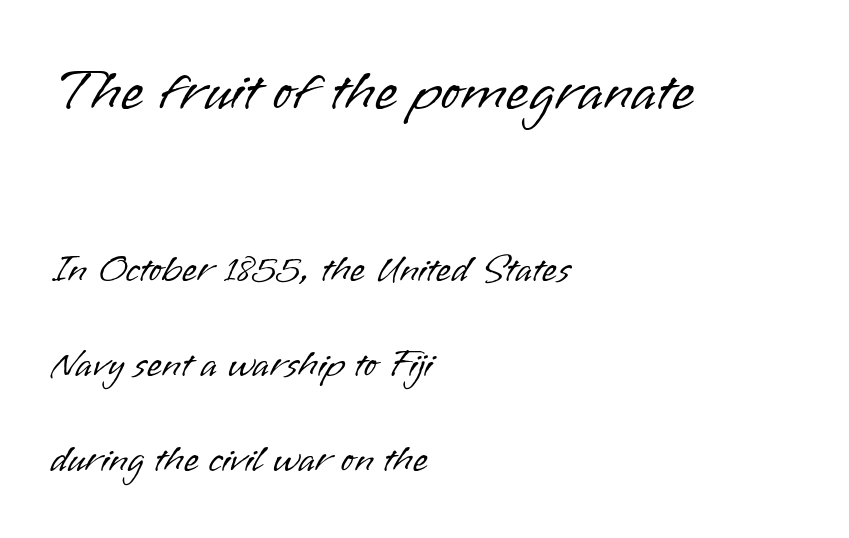
{"serif": "no", "bold": "no", "weight": "light", "width": "normal", "stroke_contrast": "low", "x_height": "small", "monospaced": "no", "underline": "no", "align": "left", "line_spacing": "loose", "line_spacing_ratio": 2.44, "letter_spacing": "normal", "letter_spacing_em": 0.0, "larger_block": "first", "size_ratio": 1.51, "glyph_px": 59}
